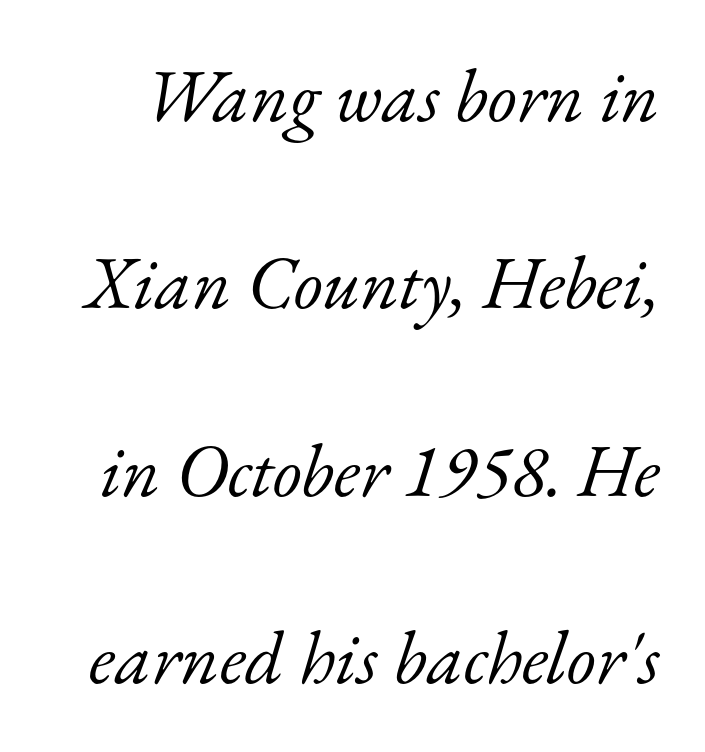
Q: Is the text bold? A: No.
Q: Is the text italic (slanted)? A: Yes, it leans right by about 17 degrees.
Q: Is the typeface a serif or a sans-serif typeface? A: Serif.
Q: Is the text underlined? A: No.
Q: Is the spacing between letters normal or unusually wide? A: Normal.
Q: Is the spacing between lines tight, normal or loose? A: Loose.
Q: Width (condensed, normal, or wide)? A: Normal.
Q: Stroke contrast? A: Low.
Q: x-height? A: Small.
Q: Monospaced? A: No.
